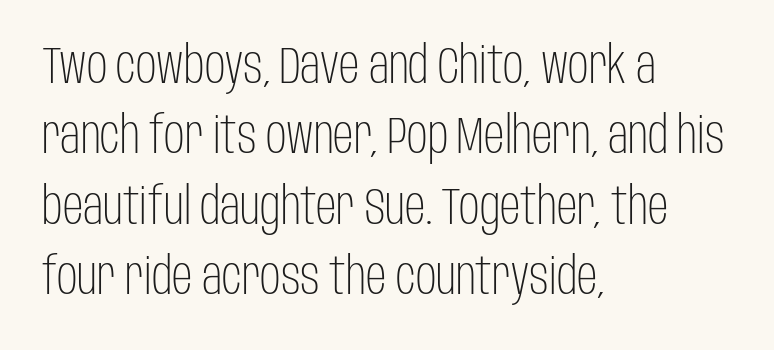
{"serif": "no", "italic": "no", "bold": "no", "weight": "light", "width": "condensed", "stroke_contrast": "low", "x_height": "large", "monospaced": "no", "underline": "no", "align": "left", "line_spacing": "normal", "line_spacing_ratio": 1.38, "letter_spacing": "normal", "letter_spacing_em": 0.0, "glyph_px": 51}
